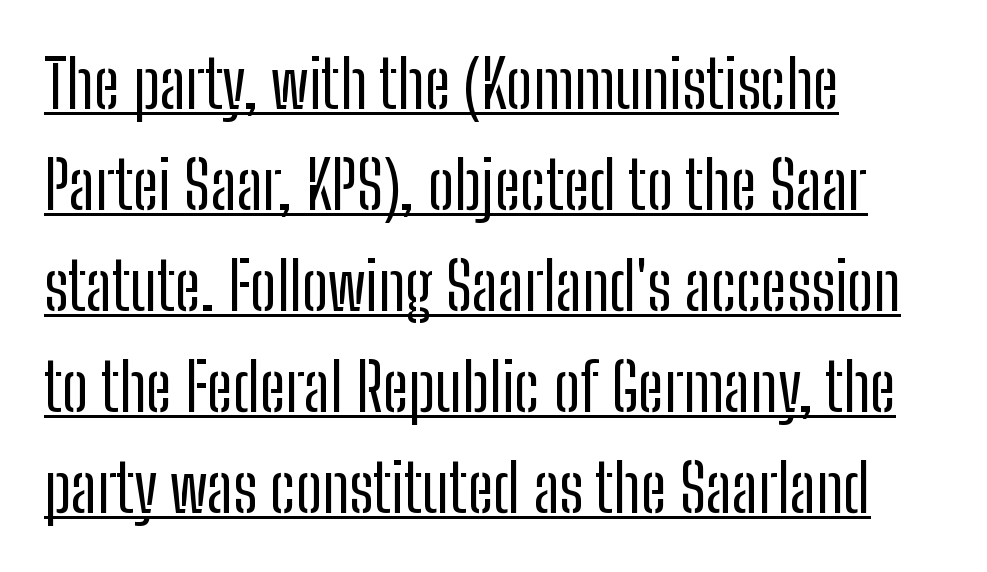
The image shows 66 px regular-weight, condensed sans-serif type, upright; set left-aligned, normal line spacing (1.53x), normal letter spacing, underlined; low stroke contrast and a medium x-height.
